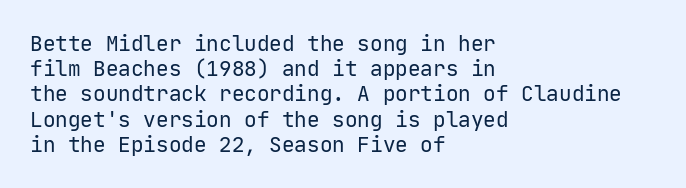
The image shows 21 px text type, upright; set left-aligned, line spacing 1.2x, normal letter spacing, not underlined.
